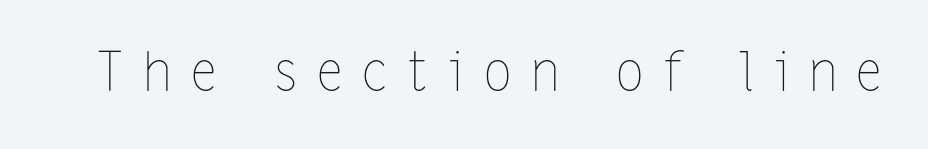
Q: Is the text bold? A: No.
Q: Is the text italic (slanted)? A: No, it is upright.
Q: Is the text underlined? A: No.
Q: Is the spacing between letters normal or unusually wide? A: Unusually wide.
Q: Width (condensed, normal, or wide)? A: Condensed.
Q: Stroke contrast? A: Low.
Q: x-height? A: Medium.
Q: Monospaced? A: No.
